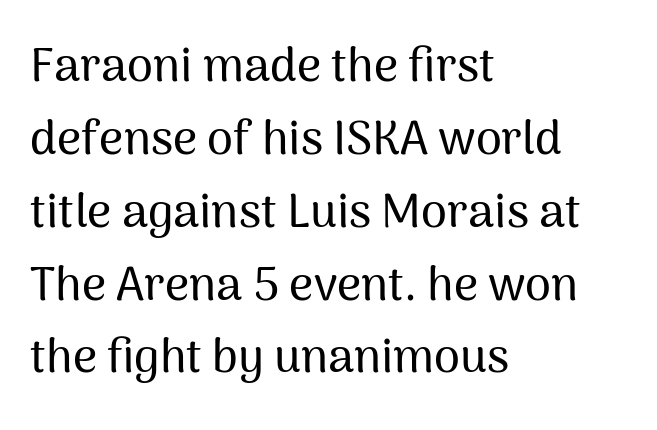
The face used here is proportionally spaced, like ordinary book or web type. Is the letter spacing exaggerated? No — it looks like the ordinary default. These lines were composed using upright roman letters. The lines are quadded left.
